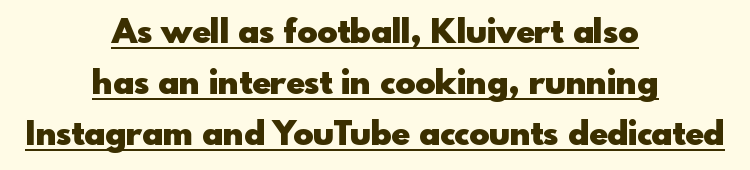
Q: Is the text bold? A: Yes.
Q: Is the text italic (slanted)? A: No, it is upright.
Q: Is the typeface a serif or a sans-serif typeface? A: Sans-serif.
Q: Is the text underlined? A: Yes.
Q: How is the paragraph aligned? A: Centered.
Q: Is the spacing between letters normal or unusually wide? A: Normal.
Q: Is the spacing between lines tight, normal or loose? A: Normal.
Q: Width (condensed, normal, or wide)? A: Normal.
Q: x-height? A: Small.
Q: Monospaced? A: No.
